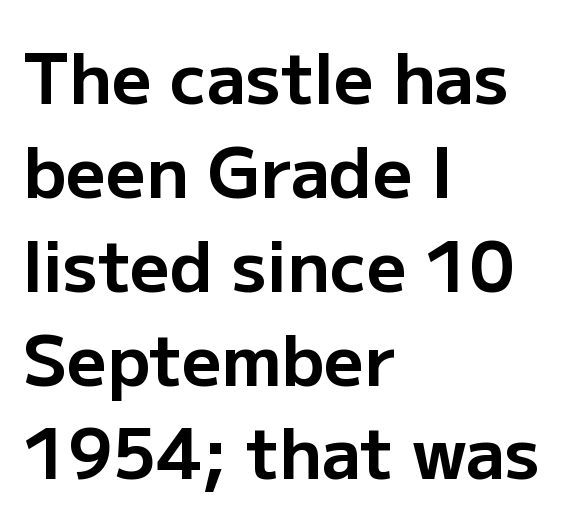
{"serif": "no", "italic": "no", "bold": "yes", "weight": "bold", "width": "normal", "stroke_contrast": "low", "x_height": "medium", "monospaced": "no", "underline": "no", "align": "left", "line_spacing": "normal", "line_spacing_ratio": 1.36, "letter_spacing": "normal", "letter_spacing_em": 0.0, "glyph_px": 69}
